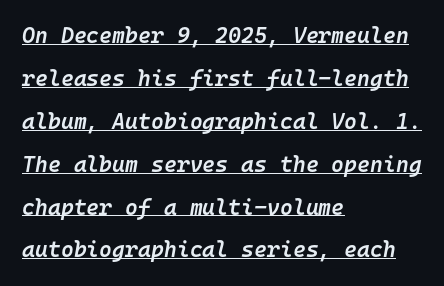
{"italic": "yes", "lean": "right", "slant_degrees": 10, "bold": "semi", "underline": "yes", "align": "left", "line_spacing": "loose", "line_spacing_ratio": 1.95, "letter_spacing": "normal", "letter_spacing_em": 0.0, "glyph_px": 22}
